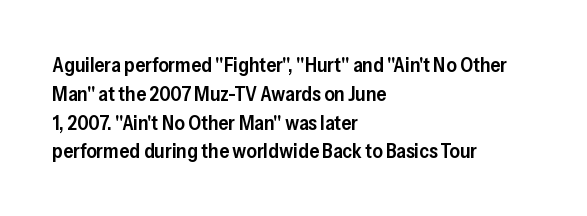
The image shows 20 px text type, upright; set left-aligned, normal line spacing (1.44x), normal letter spacing, not underlined.
